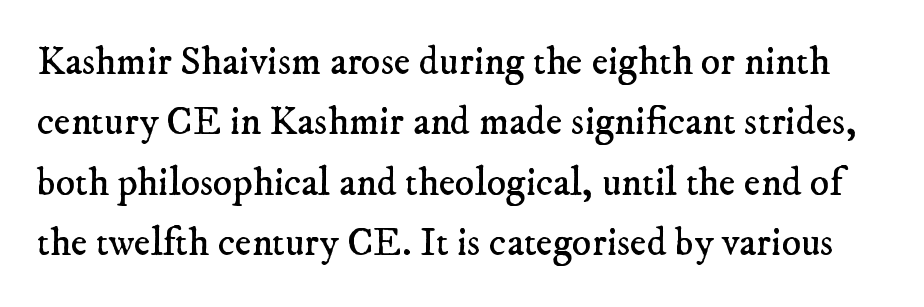
{"serif": "yes", "bold": "no", "weight": "regular", "width": "normal", "stroke_contrast": "low", "x_height": "small", "monospaced": "no", "underline": "no", "line_spacing": "normal", "line_spacing_ratio": 1.51, "letter_spacing": "normal", "letter_spacing_em": 0.0, "glyph_px": 40}
